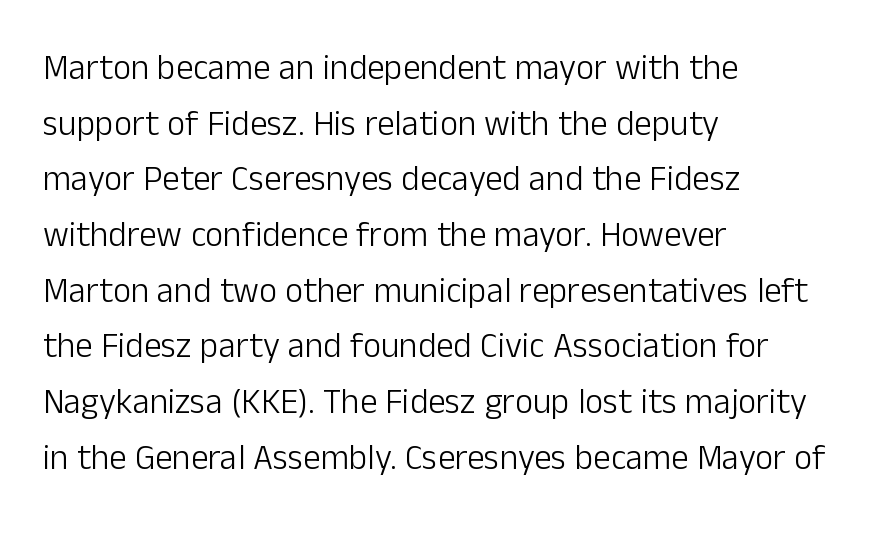
Check under the words: just untouched page. Stroke terminals: plain, sans-serif. Characters follow at the spacing the type designer built in. Stems here are at most as thick as an everyday book face.
